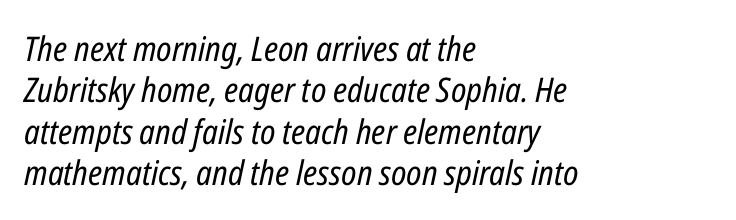
Q: Is the text bold? A: No.
Q: Is the text italic (slanted)? A: Yes, it leans right by about 12 degrees.
Q: Is the text underlined? A: No.
Q: How is the paragraph aligned? A: Left-aligned.
Q: Is the spacing between letters normal or unusually wide? A: Normal.
Q: Width (condensed, normal, or wide)? A: Condensed.
Q: Stroke contrast? A: Low.
Q: x-height? A: Medium.
Q: Monospaced? A: No.
